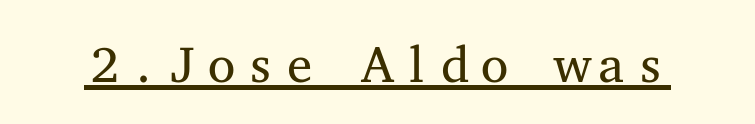
Q: Is the text bold? A: No.
Q: Is the text italic (slanted)? A: No, it is upright.
Q: Is the typeface a serif or a sans-serif typeface? A: Serif.
Q: Is the text underlined? A: Yes.
Q: Is the spacing between letters normal or unusually wide? A: Normal.
Q: Width (condensed, normal, or wide)? A: Wide.
Q: Stroke contrast? A: Medium.
Q: x-height? A: Medium.
Q: Monospaced? A: Yes.
